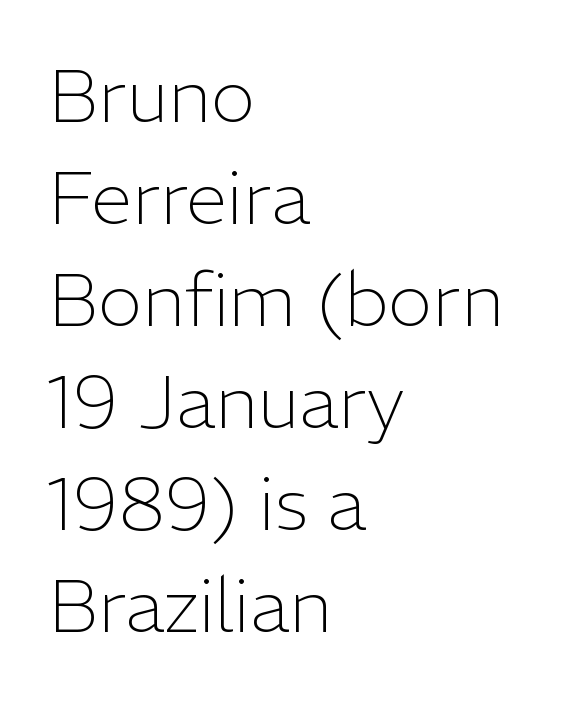
Q: Is the text bold? A: No.
Q: Is the text italic (slanted)? A: No, it is upright.
Q: Is the typeface a serif or a sans-serif typeface? A: Sans-serif.
Q: Is the text underlined? A: No.
Q: How is the paragraph aligned? A: Left-aligned.
Q: Is the spacing between letters normal or unusually wide? A: Normal.
Q: Is the spacing between lines tight, normal or loose? A: Normal.
Q: Width (condensed, normal, or wide)? A: Normal.
Q: Stroke contrast? A: Low.
Q: x-height? A: Medium.
Q: Monospaced? A: No.
